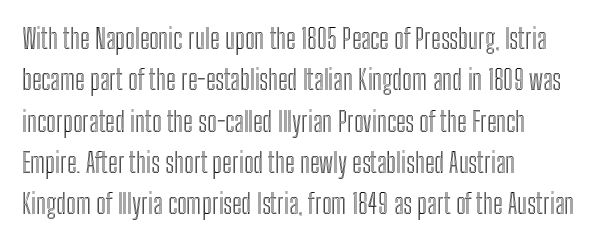
{"italic": "no", "underline": "no", "align": "left", "line_spacing": "normal", "line_spacing_ratio": 1.53, "letter_spacing": "normal", "letter_spacing_em": 0.0, "glyph_px": 27}
